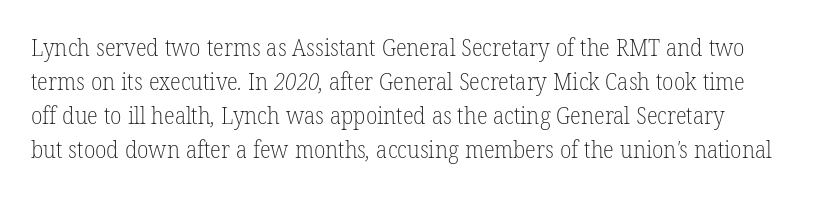
Successive baselines arrive at the customary interval. Weight: regular or lighter. The tracking reads as untouched default to a designer's eye. Honestly, there is no underline to notice here at all.
